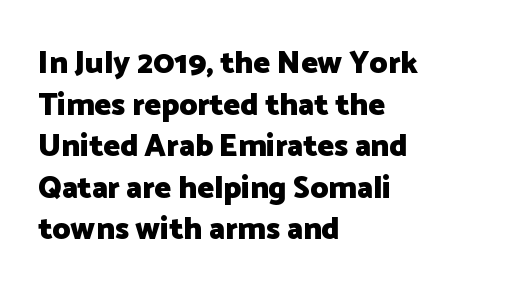
Q: Is the text bold? A: Yes.
Q: Is the text italic (slanted)? A: No, it is upright.
Q: Is the typeface a serif or a sans-serif typeface? A: Sans-serif.
Q: Is the text underlined? A: No.
Q: How is the paragraph aligned? A: Left-aligned.
Q: Is the spacing between letters normal or unusually wide? A: Normal.
Q: Is the spacing between lines tight, normal or loose? A: Normal.
Q: Width (condensed, normal, or wide)? A: Normal.
Q: Stroke contrast? A: Low.
Q: x-height? A: Medium.
Q: Monospaced? A: No.
